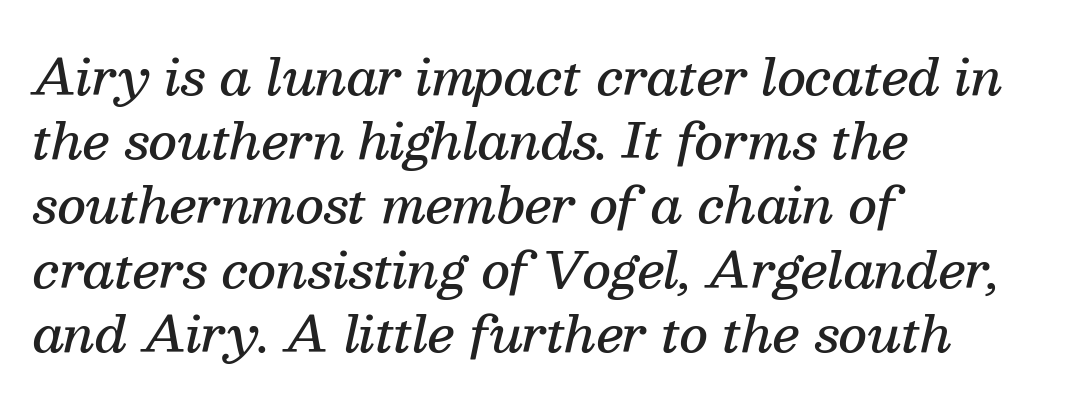
Look at the bottom of the vertical strokes: they flare into serifs here. Spacing verdict: proportional, widths tailored to each character. The whole block is typeset with a tilt. The paragraph has a hard left edge and a soft right edge.
